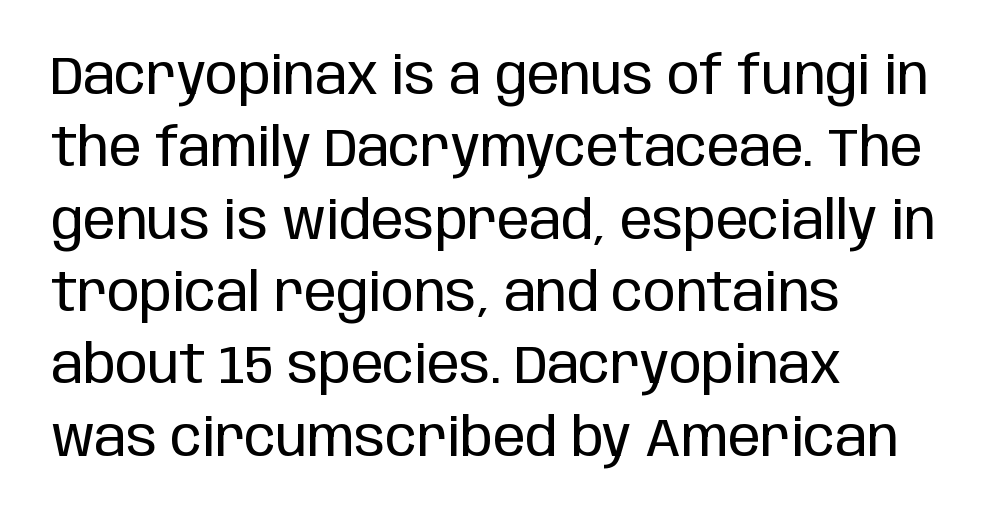
{"serif": "no", "italic": "no", "bold": "no", "weight": "regular", "width": "condensed", "stroke_contrast": "low", "x_height": "large", "monospaced": "no", "underline": "no", "align": "left", "line_spacing": "normal", "line_spacing_ratio": 1.34, "letter_spacing": "normal", "letter_spacing_em": 0.0, "glyph_px": 54}
